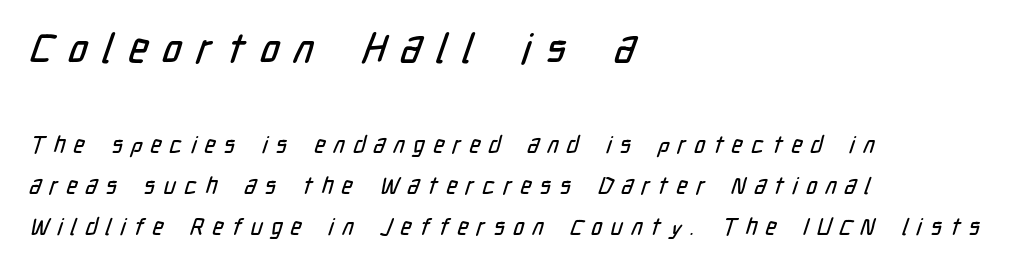
The image shows 41 px condensed sans-serif type; set left-aligned, line spacing 1.77x, unusually wide letter spacing (+0.37 em), not underlined; the first (top) block is 1.78x larger; low stroke contrast and a medium x-height.
